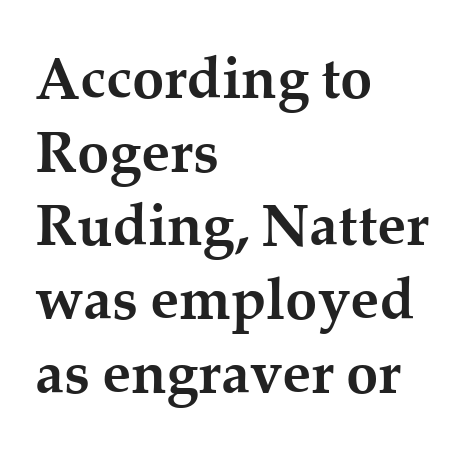
Q: Is the text bold? A: Yes.
Q: Is the text italic (slanted)? A: No, it is upright.
Q: Is the typeface a serif or a sans-serif typeface? A: Serif.
Q: Is the text underlined? A: No.
Q: How is the paragraph aligned? A: Left-aligned.
Q: Is the spacing between letters normal or unusually wide? A: Normal.
Q: Is the spacing between lines tight, normal or loose? A: Normal.
Q: Width (condensed, normal, or wide)? A: Normal.
Q: Stroke contrast? A: Medium.
Q: x-height? A: Medium.
Q: Monospaced? A: No.
